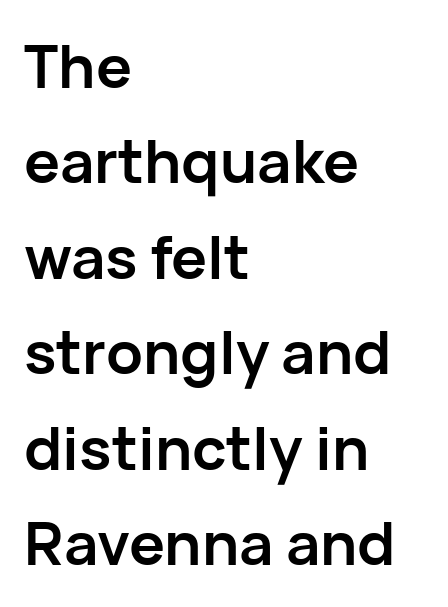
{"serif": "no", "italic": "no", "bold": "yes", "weight": "semibold", "width": "normal", "stroke_contrast": "low", "x_height": "medium", "monospaced": "no", "underline": "no", "align": "left", "line_spacing": "normal", "line_spacing_ratio": 1.59, "letter_spacing": "normal", "letter_spacing_em": 0.0, "glyph_px": 60}
